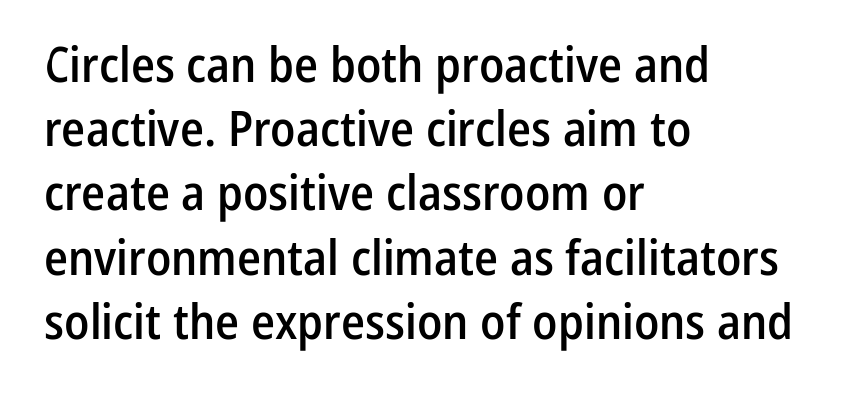
{"serif": "no", "italic": "no", "bold": "semi", "weight": "semibold", "width": "condensed", "stroke_contrast": "low", "x_height": "medium", "monospaced": "no", "underline": "no", "align": "left", "line_spacing": "normal", "line_spacing_ratio": 1.31, "letter_spacing": "normal", "letter_spacing_em": 0.0, "glyph_px": 49}
